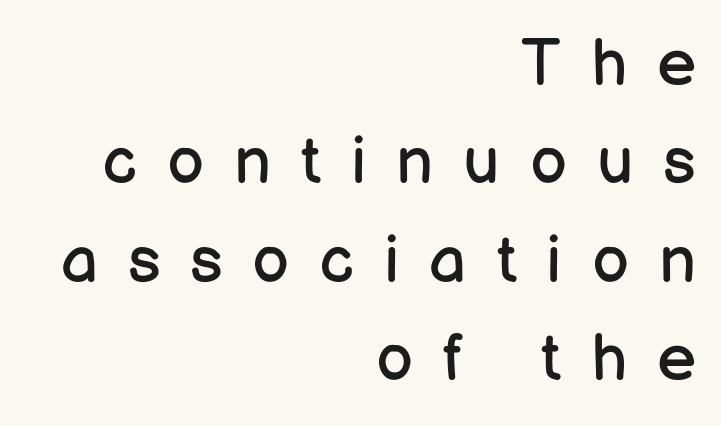
{"serif": "no", "italic": "no", "bold": "no", "weight": "regular", "width": "normal", "stroke_contrast": "low", "x_height": "medium", "monospaced": "no", "underline": "no", "align": "right", "line_spacing": "normal", "line_spacing_ratio": 1.49, "letter_spacing": "wide", "letter_spacing_em": 0.45, "glyph_px": 66}
